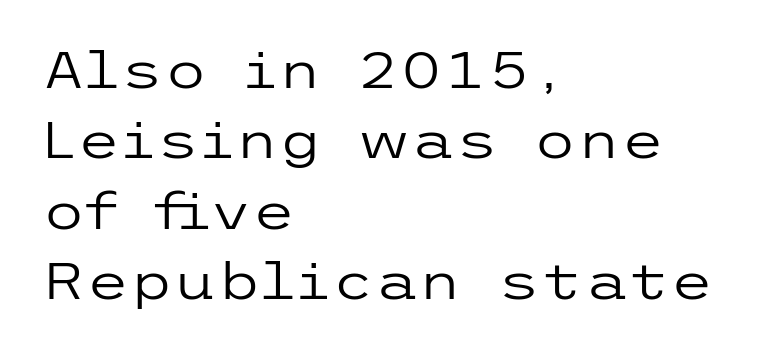
{"serif": "no", "italic": "no", "bold": "no", "weight": "regular", "width": "wide", "stroke_contrast": "low", "x_height": "medium", "underline": "no", "align": "left", "line_spacing": "normal", "line_spacing_ratio": 1.41, "letter_spacing": "normal", "letter_spacing_em": 0.0, "glyph_px": 50}
